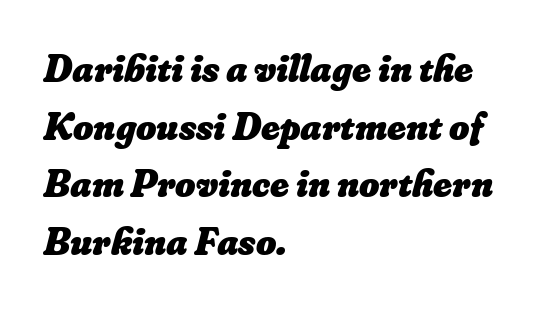
{"bold": "yes", "weight": "heavy", "width": "normal", "stroke_contrast": "low", "x_height": "small", "monospaced": "no", "underline": "no", "align": "left", "line_spacing": "normal", "line_spacing_ratio": 1.48, "letter_spacing": "normal", "letter_spacing_em": 0.0, "glyph_px": 39}
